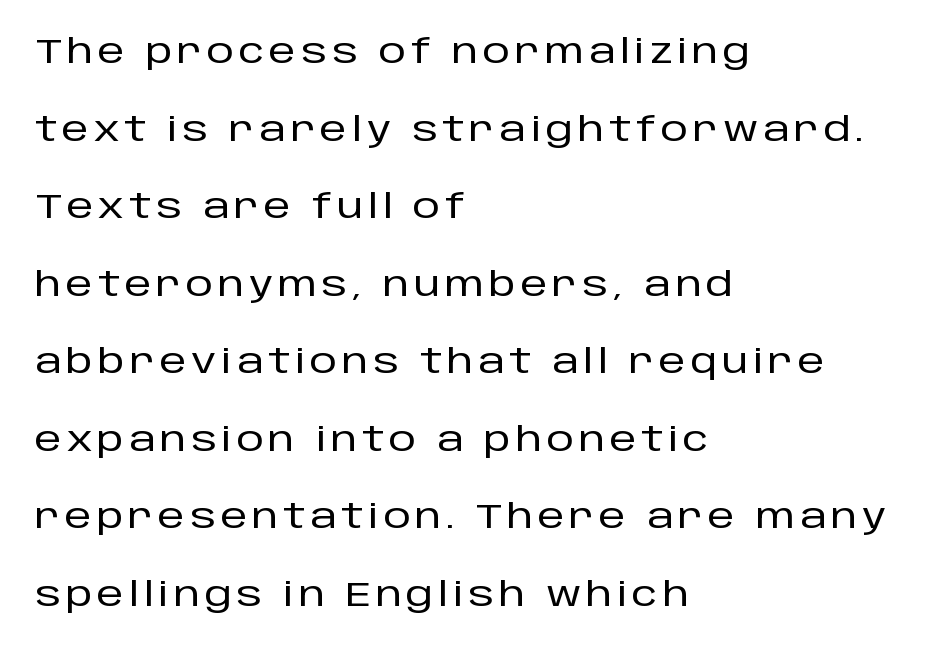
The lettering holds an erect, upright posture throughout. The gap between lines stays unmarked. Nope, no serifs anywhere on these letters. The space between consecutive lines is lavish.
